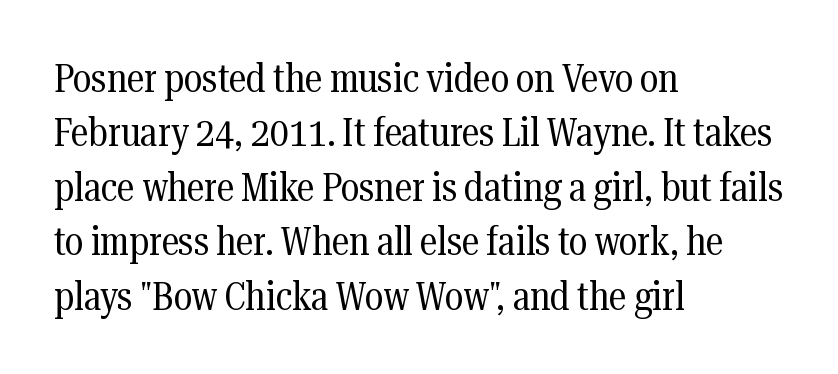
Q: Is the text bold? A: No.
Q: Is the text italic (slanted)? A: No, it is upright.
Q: Is the typeface a serif or a sans-serif typeface? A: Serif.
Q: Is the text underlined? A: No.
Q: How is the paragraph aligned? A: Left-aligned.
Q: Is the spacing between letters normal or unusually wide? A: Normal.
Q: Is the spacing between lines tight, normal or loose? A: Normal.
Q: Width (condensed, normal, or wide)? A: Condensed.
Q: Stroke contrast? A: Medium.
Q: x-height? A: Medium.
Q: Monospaced? A: No.
